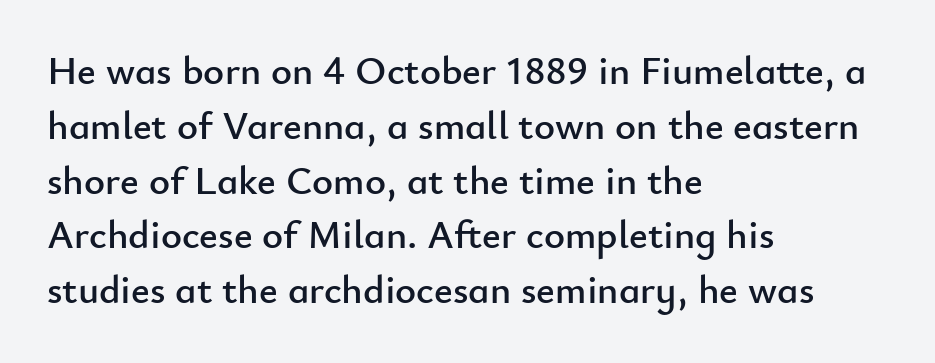
{"serif": "no", "italic": "no", "width": "normal", "stroke_contrast": "low", "x_height": "small", "monospaced": "no", "underline": "no", "align": "left", "line_spacing": "normal", "line_spacing_ratio": 1.37, "letter_spacing": "normal", "letter_spacing_em": 0.0, "glyph_px": 40}
